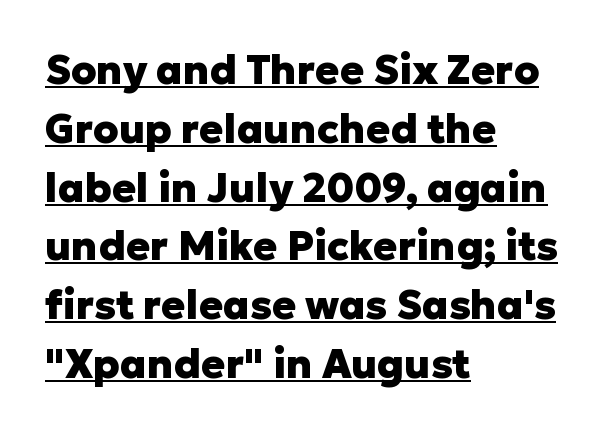
Q: Is the text bold? A: Yes.
Q: Is the text italic (slanted)? A: No, it is upright.
Q: Is the typeface a serif or a sans-serif typeface? A: Sans-serif.
Q: Is the text underlined? A: Yes.
Q: How is the paragraph aligned? A: Left-aligned.
Q: Is the spacing between letters normal or unusually wide? A: Normal.
Q: Is the spacing between lines tight, normal or loose? A: Normal.
Q: Width (condensed, normal, or wide)? A: Normal.
Q: Stroke contrast? A: Low.
Q: x-height? A: Medium.
Q: Monospaced? A: No.
